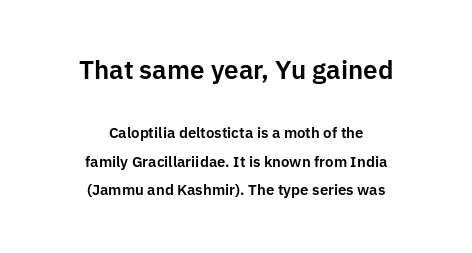
{"italic": "no", "underline": "no", "align": "center", "line_spacing": "loose", "line_spacing_ratio": 1.9, "letter_spacing": "normal", "letter_spacing_em": 0.0, "larger_block": "first", "size_ratio": 1.73, "glyph_px": 26}
